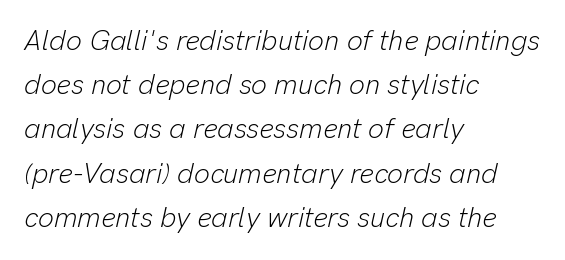
There's an unmistakable incline to the writing here. The line texture is even and compact thanks to regular tracking. These lines are set flush left with a ragged right edge. Summary of weight: not heavy and not bold. Leading matches the norm, producing a regular column.
